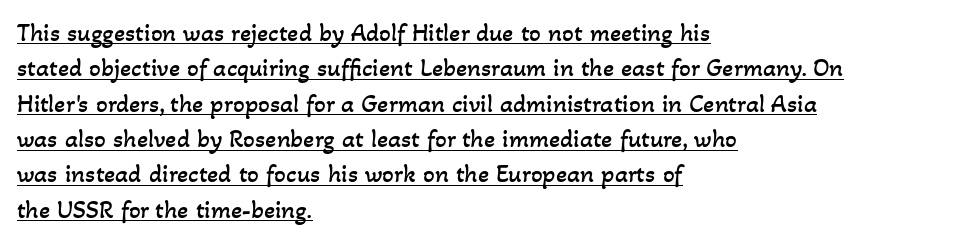
Q: Is the text bold? A: No.
Q: Is the text underlined? A: Yes.
Q: How is the paragraph aligned? A: Left-aligned.
Q: Is the spacing between letters normal or unusually wide? A: Normal.
Q: Is the spacing between lines tight, normal or loose? A: Normal.
